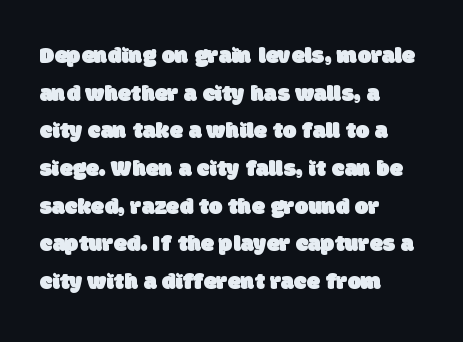
{"underline": "no", "align": "left", "line_spacing": "normal", "line_spacing_ratio": 1.57, "letter_spacing": "normal", "letter_spacing_em": 0.0, "glyph_px": 24}
